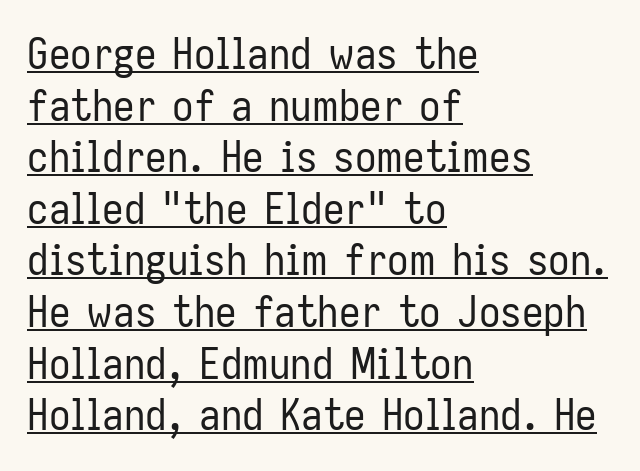
The typeface chosen for these lines omits serifs. Between one letter and the next there's only the usual sliver of space. Do the letters lean? They stand straight. Horizontal alignment here is leftward, the default for most running prose. The passage shown is typed in a proportional face where columns would drift. Unbolded letterforms with no extra heft.
